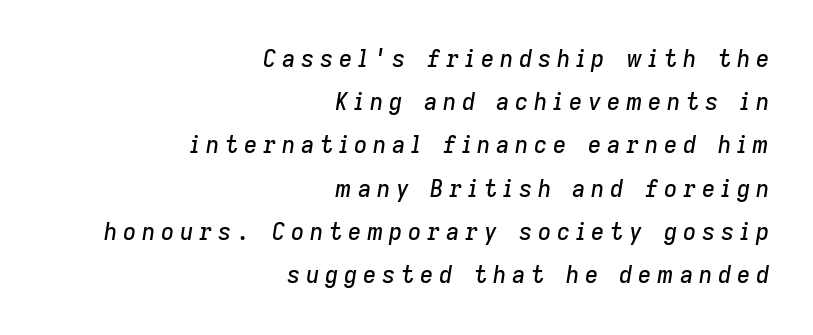
Q: Is the text italic (slanted)? A: Yes, it leans right by about 9 degrees.
Q: Is the text underlined? A: No.
Q: How is the paragraph aligned? A: Right-aligned.
Q: Is the spacing between letters normal or unusually wide? A: Unusually wide.
